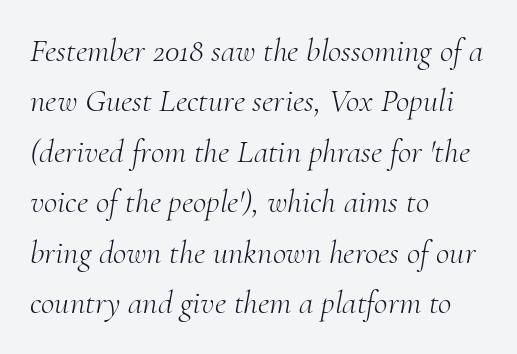
Q: Is the text bold? A: No.
Q: Is the text italic (slanted)? A: Yes, it leans right by about 10 degrees.
Q: Is the typeface a serif or a sans-serif typeface? A: Serif.
Q: Is the text underlined? A: No.
Q: How is the paragraph aligned? A: Left-aligned.
Q: Is the spacing between letters normal or unusually wide? A: Normal.
Q: Is the spacing between lines tight, normal or loose? A: Normal.
Q: Width (condensed, normal, or wide)? A: Normal.
Q: Stroke contrast? A: Medium.
Q: x-height? A: Small.
Q: Monospaced? A: No.
